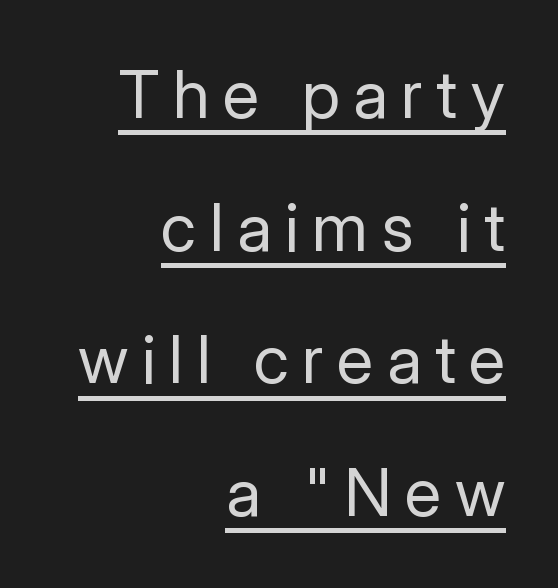
Vertical spacing — loose. The type is letterspaced generously, with wide tracking. Does the lettering tilt? It doesn't — this is upright. Here the designer chose a conventional face with non-uniform glyph widths.
